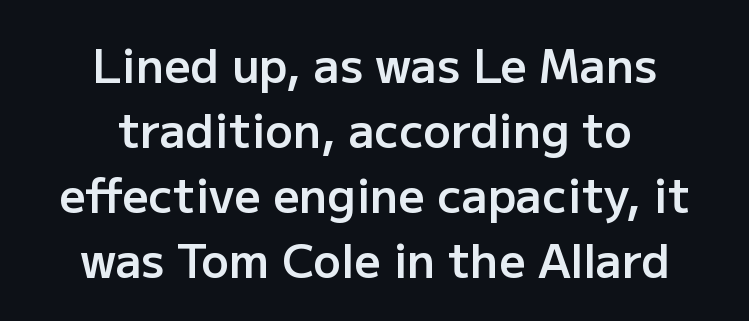
Q: Is the text bold? A: Semi-bold.
Q: Is the text italic (slanted)? A: No, it is upright.
Q: Is the typeface a serif or a sans-serif typeface? A: Sans-serif.
Q: Is the text underlined? A: No.
Q: How is the paragraph aligned? A: Centered.
Q: Is the spacing between letters normal or unusually wide? A: Normal.
Q: Is the spacing between lines tight, normal or loose? A: Normal.
Q: Width (condensed, normal, or wide)? A: Normal.
Q: Stroke contrast? A: Low.
Q: x-height? A: Medium.
Q: Monospaced? A: No.
